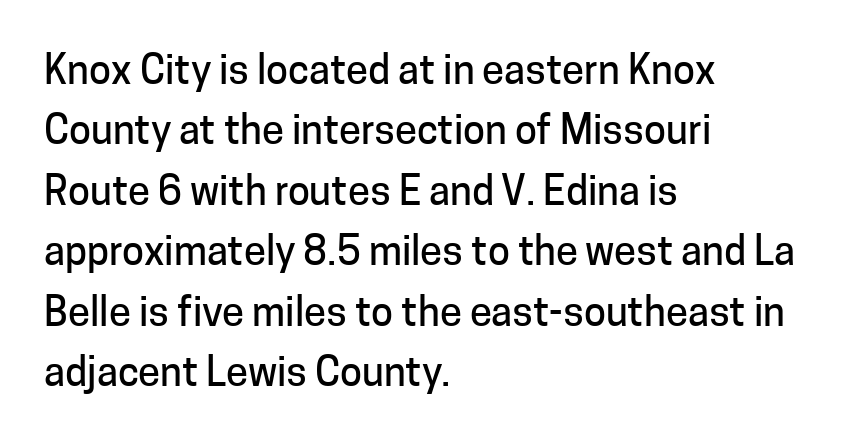
{"serif": "no", "italic": "no", "width": "normal", "stroke_contrast": "low", "x_height": "medium", "monospaced": "no", "underline": "no", "align": "left", "line_spacing": "normal", "line_spacing_ratio": 1.51, "letter_spacing": "normal", "letter_spacing_em": 0.0, "glyph_px": 40}
